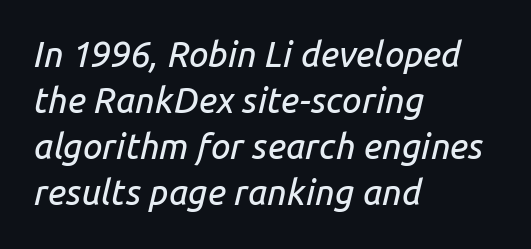
Q: Is the text italic (slanted)? A: Yes, it leans right by about 14 degrees.
Q: Is the text underlined? A: No.
Q: How is the paragraph aligned? A: Left-aligned.
Q: Is the spacing between letters normal or unusually wide? A: Normal.
Q: Is the spacing between lines tight, normal or loose? A: Normal.
Q: Width (condensed, normal, or wide)? A: Normal.
Q: Stroke contrast? A: Low.
Q: x-height? A: Medium.
Q: Monospaced? A: No.
